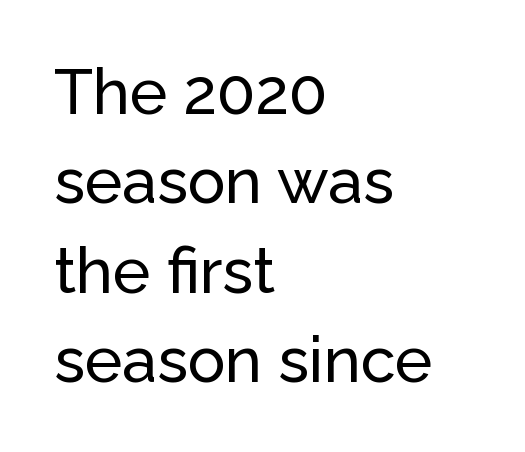
Q: Is the text italic (slanted)? A: No, it is upright.
Q: Is the typeface a serif or a sans-serif typeface? A: Sans-serif.
Q: Is the text underlined? A: No.
Q: How is the paragraph aligned? A: Left-aligned.
Q: Is the spacing between letters normal or unusually wide? A: Normal.
Q: Is the spacing between lines tight, normal or loose? A: Normal.
Q: Width (condensed, normal, or wide)? A: Normal.
Q: Stroke contrast? A: Low.
Q: x-height? A: Medium.
Q: Monospaced? A: No.
